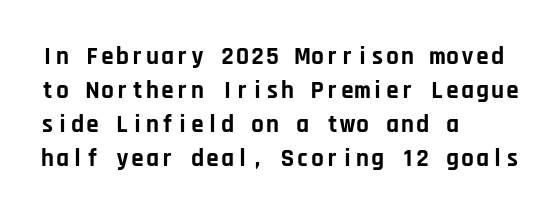
Q: Is the text bold? A: Yes.
Q: Is the text italic (slanted)? A: No, it is upright.
Q: Is the text underlined? A: No.
Q: How is the paragraph aligned? A: Left-aligned.
Q: Is the spacing between letters normal or unusually wide? A: Normal.
Q: Is the spacing between lines tight, normal or loose? A: Normal.
